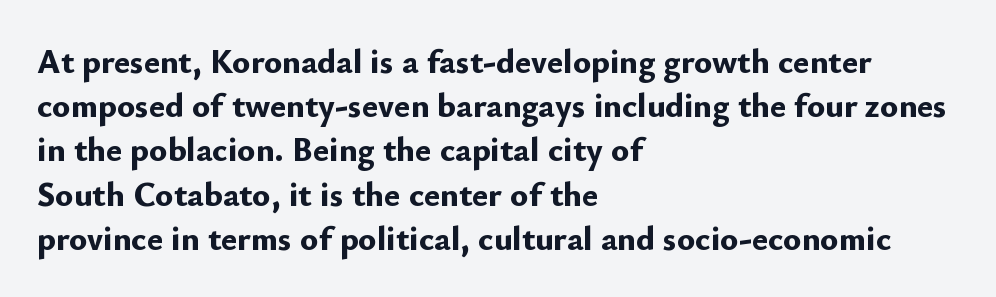
Compared with an ordinary text face, these strokes are far heavier — a full bold. This sample uses a sans-serif face. Lines of text with bare space underneath. If you drew a line through each stem, it would be perfectly vertical.
